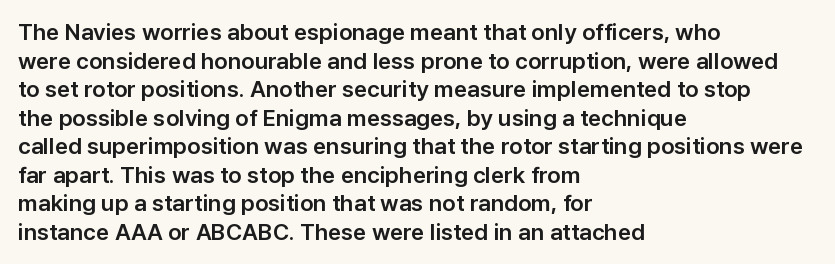
Each line starts at the same left margin while the right side varies. This sample uses plain, unmodified letter spacing. Only glyphs here, with clear space below each row. The letters stand upright; this is a roman face.
